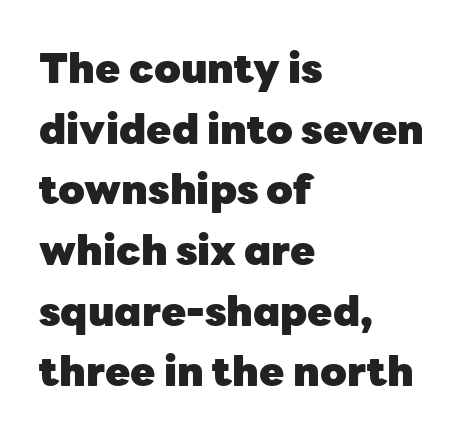
{"serif": "no", "italic": "no", "bold": "yes", "weight": "heavy", "width": "normal", "stroke_contrast": "low", "x_height": "medium", "monospaced": "no", "underline": "no", "align": "left", "line_spacing": "normal", "line_spacing_ratio": 1.48, "letter_spacing": "normal", "letter_spacing_em": 0.0, "glyph_px": 41}
